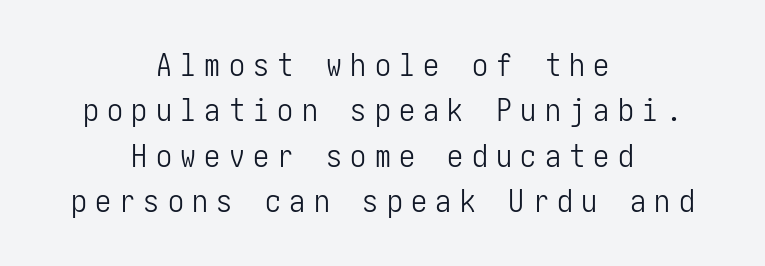
The strip under each line holds only bare page. Spacing between characters has been opened up far beyond the box default. Weight class: somewhere from thin through regular. To sum up the face: it is a sans, with no serifs.
